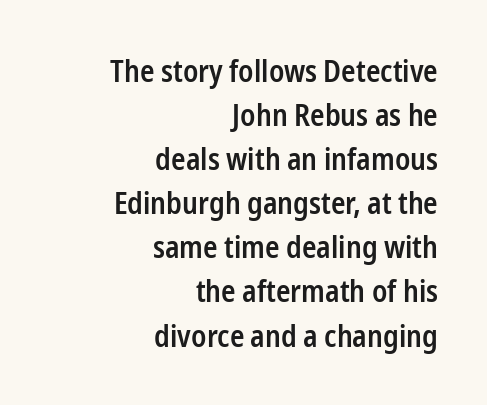
The image shows 30 px semibold, condensed sans-serif type, upright; set right-aligned, normal line spacing (1.47x), normal letter spacing, not underlined; low stroke contrast and a medium x-height.
